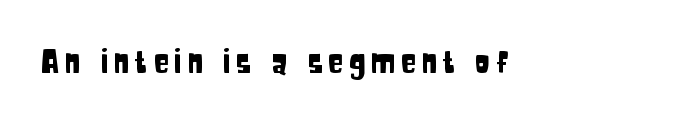
The image shows 32 px condensed sans-serif type, upright; set not underlined; low stroke contrast and a large x-height.
